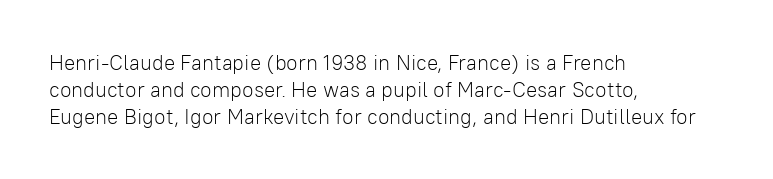
These lines keep a tight, regular rhythm from letter to letter. The rows are spaced the way most documents space them. Nothing heavy about these letters — not bold at all. A roman cut, with each character standing at attention. Check under the words: just untouched page. All the whitespace from short lines collects on the right.
